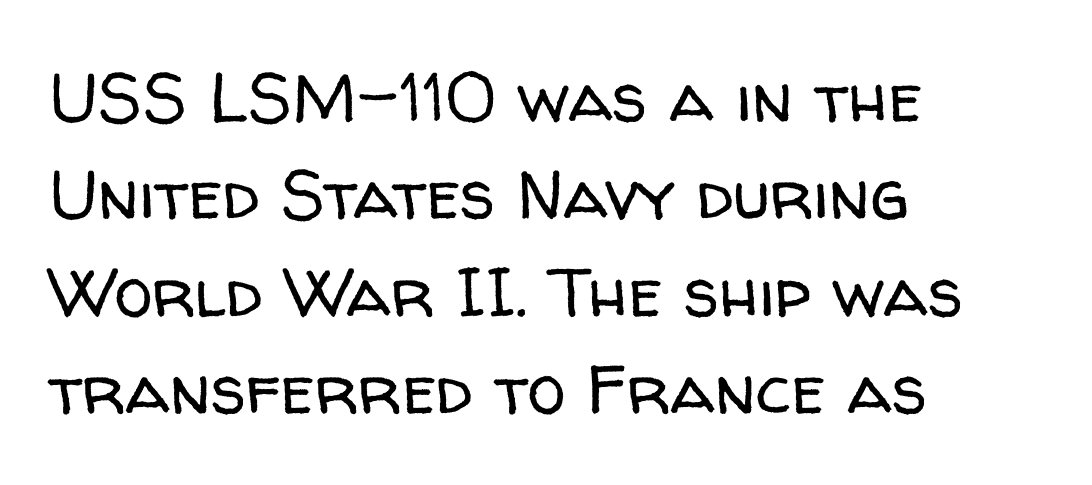
Unmarked baselines from the first word to the last. Typographically, this falls in the sans-serif category. Spacing verdict: proportional, widths tailored to each character. These lines keep a tight, regular rhythm from letter to letter. The type sits square on the baseline with zero lean. Evenly set lines give the paragraph a standard silhouette.
